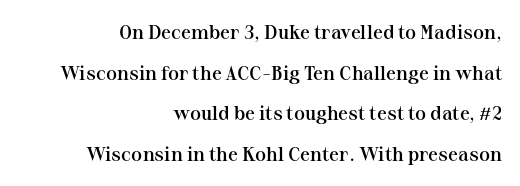
{"italic": "no", "bold": "semi", "underline": "no", "align": "right", "line_spacing": "loose", "line_spacing_ratio": 2.03, "letter_spacing": "normal", "letter_spacing_em": 0.0, "glyph_px": 20}
